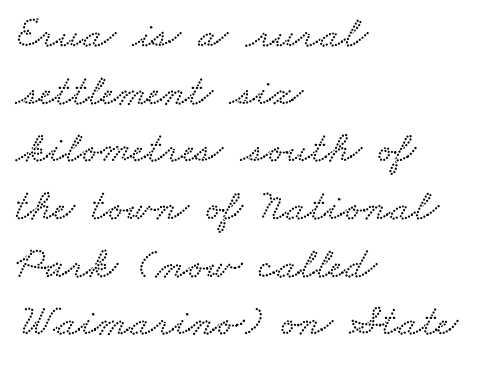
Q: Is the text underlined? A: No.
Q: How is the paragraph aligned? A: Left-aligned.
Q: Is the spacing between letters normal or unusually wide? A: Normal.
Q: Is the spacing between lines tight, normal or loose? A: Normal.
Q: Width (condensed, normal, or wide)? A: Wide.
Q: Stroke contrast? A: Low.
Q: x-height? A: Small.
Q: Monospaced? A: No.
